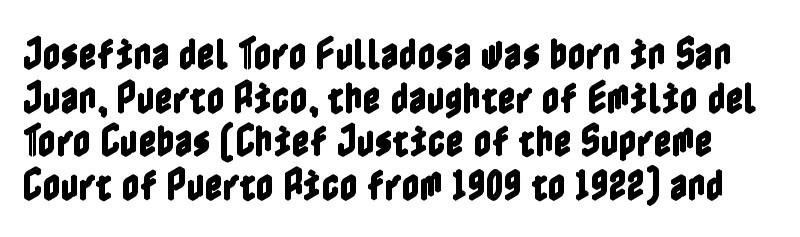
The block of text has a typical density, with ordinary space between rows. Nothing unusual about the tracking: characters are spaced as the font intends. The area under the type is left untouched. Posture: straight, roman, zero tilt.
